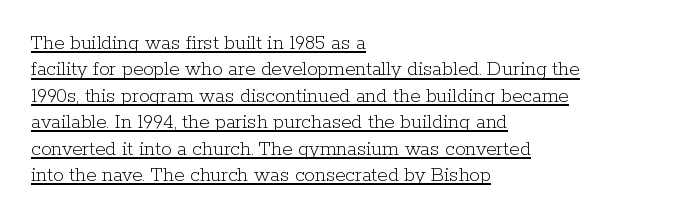
The image shows 21 px text type, upright; set left-aligned, normal line spacing (1.26x), normal letter spacing, underlined.
